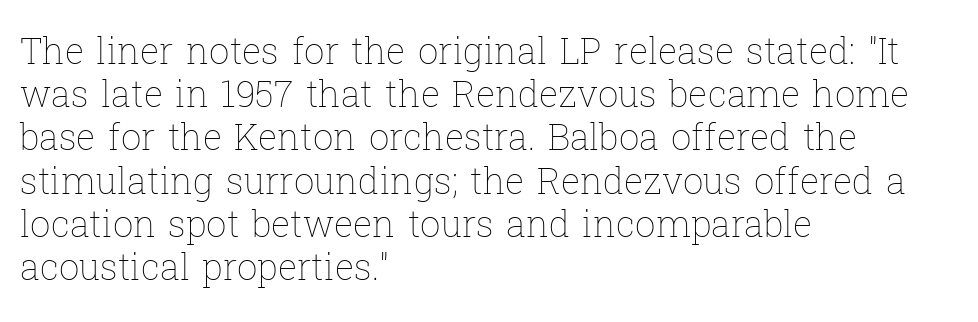
Q: Is the text bold? A: No.
Q: Is the text italic (slanted)? A: No, it is upright.
Q: Is the text underlined? A: No.
Q: How is the paragraph aligned? A: Left-aligned.
Q: Is the spacing between letters normal or unusually wide? A: Normal.
Q: Width (condensed, normal, or wide)? A: Normal.
Q: Stroke contrast? A: Low.
Q: x-height? A: Medium.
Q: Monospaced? A: No.
